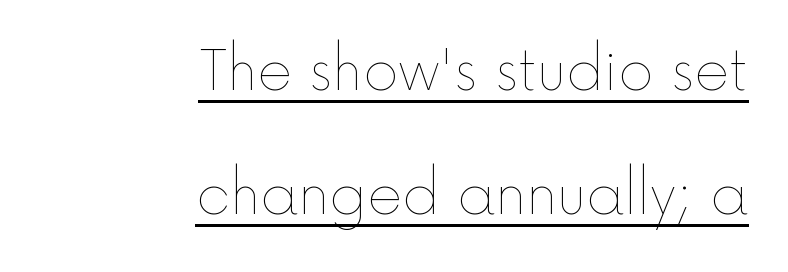
Q: Is the text bold? A: No.
Q: Is the text italic (slanted)? A: No, it is upright.
Q: Is the text underlined? A: Yes.
Q: How is the paragraph aligned? A: Right-aligned.
Q: Is the spacing between letters normal or unusually wide? A: Normal.
Q: Is the spacing between lines tight, normal or loose? A: Loose.
Q: Width (condensed, normal, or wide)? A: Normal.
Q: x-height? A: Medium.
Q: Monospaced? A: No.
